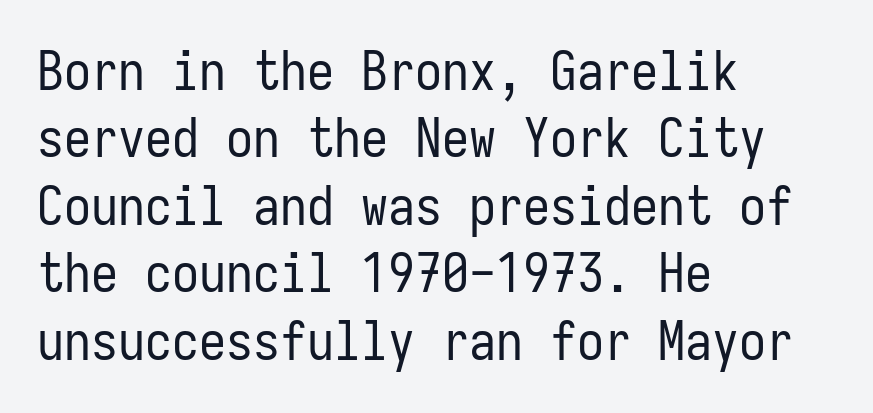
{"serif": "no", "italic": "no", "bold": "no", "weight": "regular", "width": "condensed", "stroke_contrast": "low", "x_height": "medium", "monospaced": "yes", "underline": "no", "align": "left", "line_spacing": "normal", "line_spacing_ratio": 1.25, "letter_spacing": "normal", "letter_spacing_em": 0.0, "glyph_px": 54}
